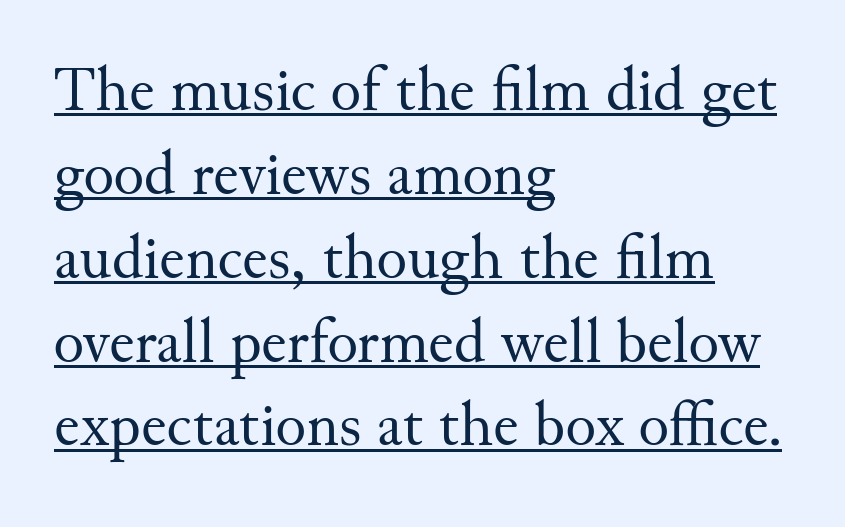
Words appear dense and cohesive because spacing is normal. A typesetter would call this proportional, since set widths differ per character. Line starts are locked; line ends wander. The passage shown is underscored from start to finish. Letterform terminals end in serifs throughout the passage.
